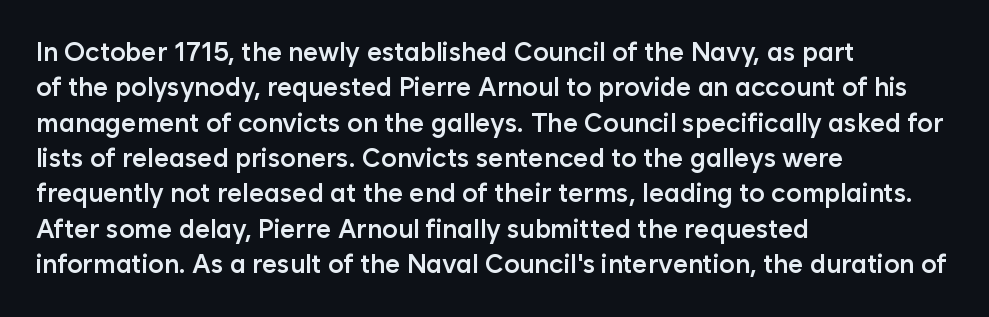
Q: Is the text bold? A: Semi-bold.
Q: Is the text italic (slanted)? A: No, it is upright.
Q: Is the text underlined? A: No.
Q: How is the paragraph aligned? A: Left-aligned.
Q: Is the spacing between letters normal or unusually wide? A: Normal.
Q: Is the spacing between lines tight, normal or loose? A: Normal.
